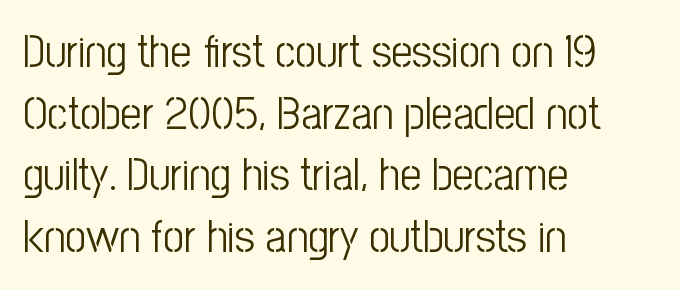
{"serif": "no", "italic": "no", "bold": "no", "weight": "light", "width": "condensed", "stroke_contrast": "low", "x_height": "medium", "monospaced": "no", "underline": "no", "align": "left", "line_spacing": "normal", "line_spacing_ratio": 1.34, "letter_spacing": "normal", "letter_spacing_em": 0.0, "glyph_px": 46}
